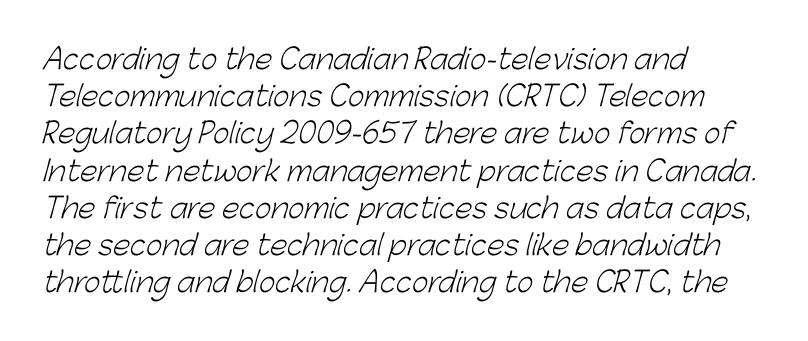
Q: Is the text bold? A: No.
Q: Is the typeface a serif or a sans-serif typeface? A: Sans-serif.
Q: Is the text underlined? A: No.
Q: How is the paragraph aligned? A: Left-aligned.
Q: Is the spacing between letters normal or unusually wide? A: Normal.
Q: Is the spacing between lines tight, normal or loose? A: Normal.
Q: Width (condensed, normal, or wide)? A: Normal.
Q: Stroke contrast? A: Low.
Q: x-height? A: Medium.
Q: Monospaced? A: No.
